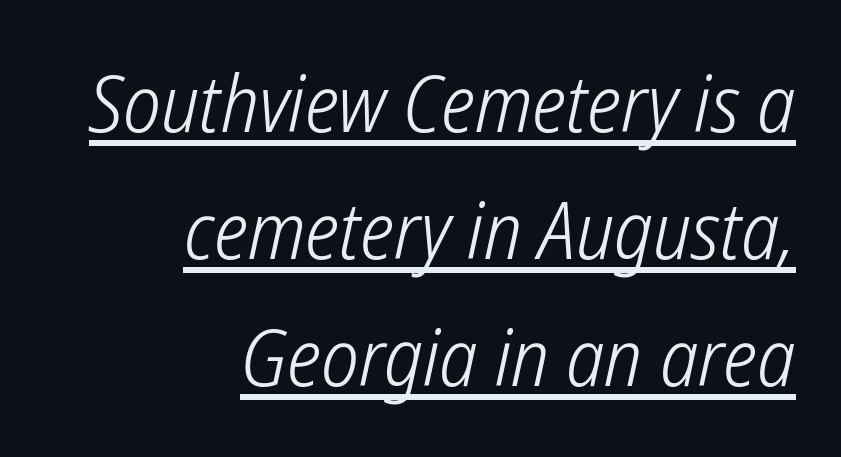
Q: Is the text bold? A: No.
Q: Is the typeface a serif or a sans-serif typeface? A: Sans-serif.
Q: Is the text underlined? A: Yes.
Q: How is the paragraph aligned? A: Right-aligned.
Q: Is the spacing between letters normal or unusually wide? A: Normal.
Q: Is the spacing between lines tight, normal or loose? A: Normal.
Q: Width (condensed, normal, or wide)? A: Condensed.
Q: Stroke contrast? A: Low.
Q: x-height? A: Medium.
Q: Monospaced? A: No.
